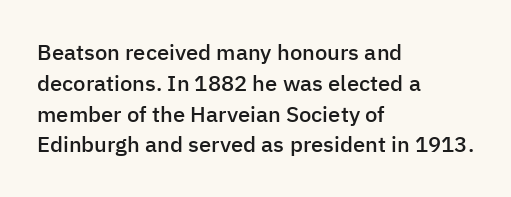
The image shows 22 px text type, upright; set left-aligned, normal line spacing (1.4x), normal letter spacing, not underlined.
